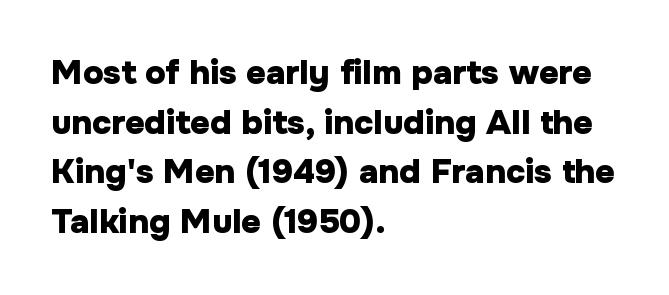
The image shows 34 px heavy sans-serif type, upright; set left-aligned, normal line spacing (1.46x), normal letter spacing, not underlined; low stroke contrast and a medium x-height.
